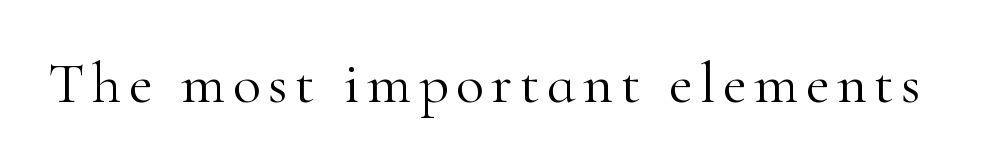
Notice how the stems are strictly vertical — no italics here. Spacing verdict: proportional, widths tailored to each character. I'd call this a serif setting — the letters wear small feet. Is the stroke heavy? The answer is a plain regular-or-lighter.
